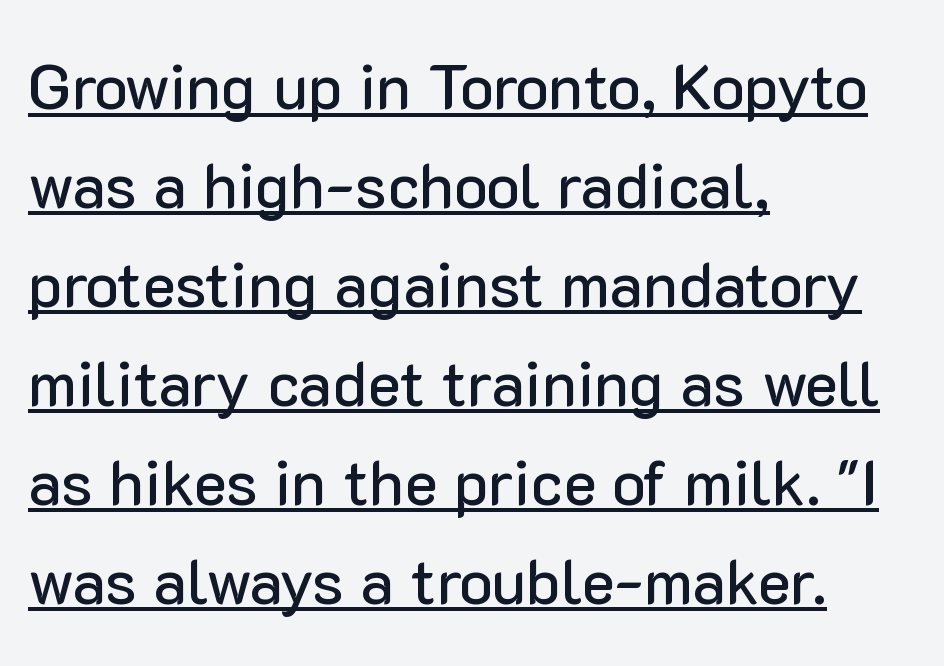
{"serif": "no", "italic": "no", "width": "normal", "stroke_contrast": "low", "x_height": "medium", "monospaced": "no", "underline": "yes", "align": "left", "line_spacing": "normal", "line_spacing_ratio": 1.57, "letter_spacing": "normal", "letter_spacing_em": 0.0, "glyph_px": 63}
